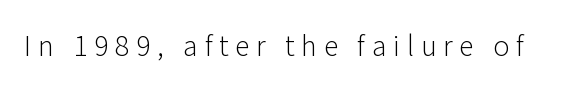
Q: Is the text bold? A: No.
Q: Is the text italic (slanted)? A: No, it is upright.
Q: Is the text underlined? A: No.
Q: Is the spacing between letters normal or unusually wide? A: Unusually wide.
